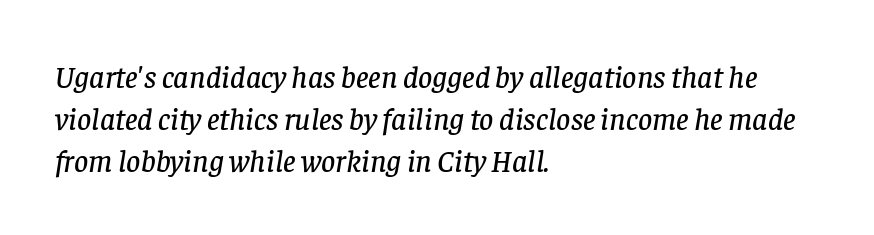
Q: Is the text italic (slanted)? A: Yes, it leans right by about 8 degrees.
Q: Is the typeface a serif or a sans-serif typeface? A: Serif.
Q: Is the text underlined? A: No.
Q: How is the paragraph aligned? A: Left-aligned.
Q: Is the spacing between letters normal or unusually wide? A: Normal.
Q: Is the spacing between lines tight, normal or loose? A: Normal.
Q: Width (condensed, normal, or wide)? A: Normal.
Q: Stroke contrast? A: Low.
Q: x-height? A: Large.
Q: Monospaced? A: No.
